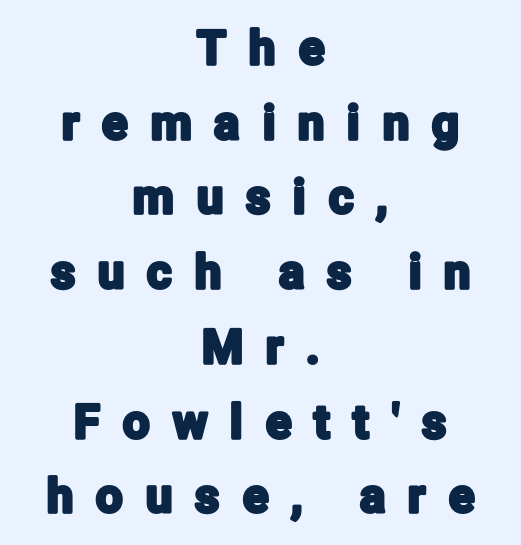
The image shows 47 px condensed sans-serif type, upright; set centered, normal line spacing (1.59x), unusually wide letter spacing (+0.49 em), not underlined; low stroke contrast and a medium x-height.
